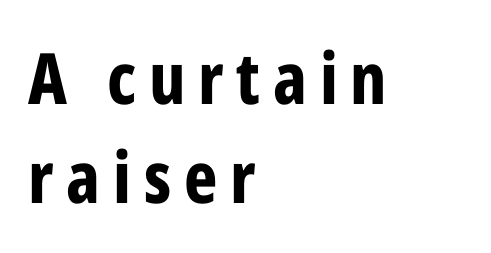
Q: Is the text bold? A: Yes.
Q: Is the text italic (slanted)? A: No, it is upright.
Q: Is the typeface a serif or a sans-serif typeface? A: Sans-serif.
Q: Is the text underlined? A: No.
Q: How is the paragraph aligned? A: Left-aligned.
Q: Is the spacing between lines tight, normal or loose? A: Normal.
Q: Width (condensed, normal, or wide)? A: Condensed.
Q: Stroke contrast? A: Low.
Q: x-height? A: Medium.
Q: Monospaced? A: No.
